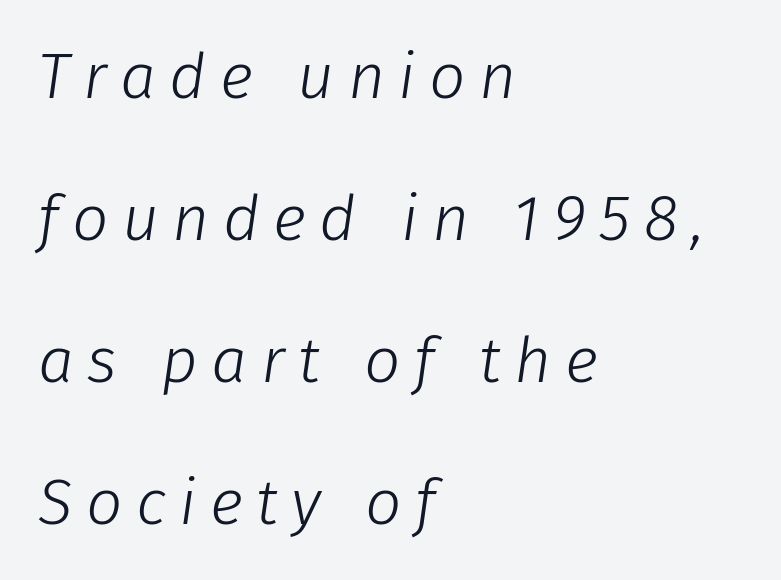
Q: Is the text bold? A: No.
Q: Is the text italic (slanted)? A: Yes, it leans right by about 8 degrees.
Q: Is the text underlined? A: No.
Q: How is the paragraph aligned? A: Left-aligned.
Q: Is the spacing between letters normal or unusually wide? A: Unusually wide.
Q: Is the spacing between lines tight, normal or loose? A: Loose.
Q: Width (condensed, normal, or wide)? A: Normal.
Q: Stroke contrast? A: Low.
Q: x-height? A: Medium.
Q: Monospaced? A: No.
